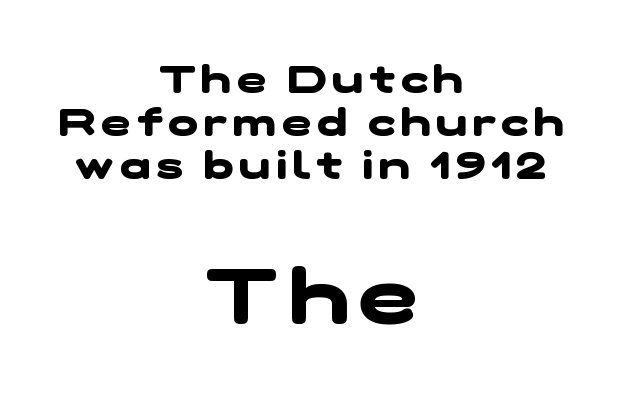
Q: Is the text bold? A: Yes.
Q: Is the typeface a serif or a sans-serif typeface? A: Sans-serif.
Q: Is the text underlined? A: No.
Q: How is the paragraph aligned? A: Centered.
Q: Is the spacing between lines tight, normal or loose? A: Tight.
Q: Which block of text is set in a larger size, the first (top) or the second (bottom)? A: The second (bottom) one.
Q: Width (condensed, normal, or wide)? A: Wide.
Q: Stroke contrast? A: Low.
Q: x-height? A: Medium.
Q: Monospaced? A: No.
